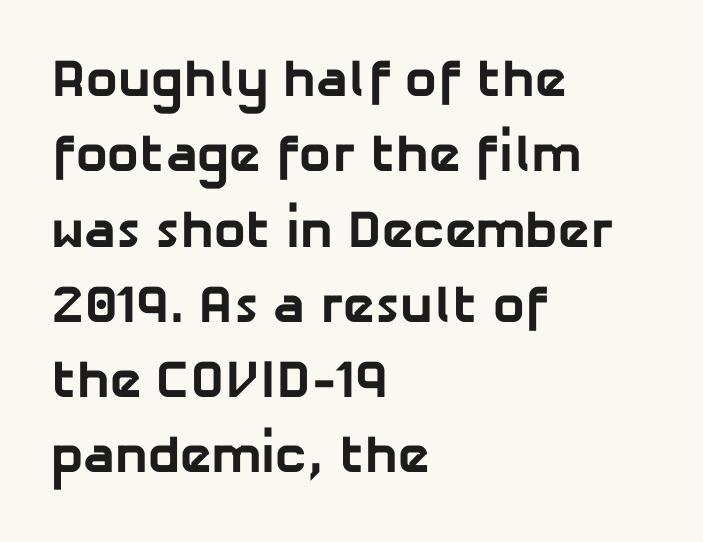
Q: Is the text bold? A: Yes.
Q: Is the typeface a serif or a sans-serif typeface? A: Sans-serif.
Q: Is the text underlined? A: No.
Q: How is the paragraph aligned? A: Left-aligned.
Q: Is the spacing between letters normal or unusually wide? A: Normal.
Q: Is the spacing between lines tight, normal or loose? A: Normal.
Q: Width (condensed, normal, or wide)? A: Normal.
Q: Stroke contrast? A: Low.
Q: x-height? A: Medium.
Q: Monospaced? A: No.
